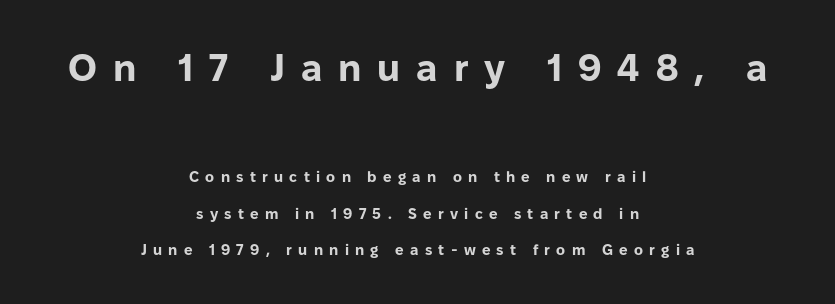
{"serif": "no", "italic": "no", "bold": "yes", "weight": "bold", "width": "normal", "stroke_contrast": "low", "x_height": "medium", "monospaced": "no", "underline": "no", "align": "center", "line_spacing": "loose", "line_spacing_ratio": 2.42, "letter_spacing": "wide", "letter_spacing_em": 0.42, "larger_block": "first", "size_ratio": 2.53, "glyph_px": 38}
